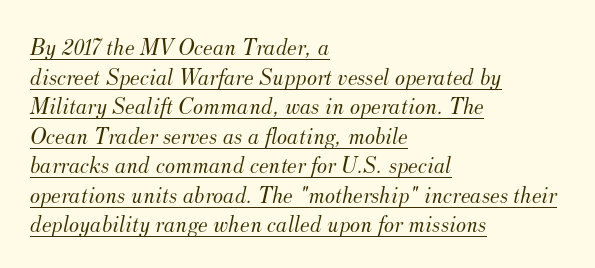
The image shows 24 px text type, italic (leaning right); set left-aligned, line spacing 1.23x, normal letter spacing, underlined.
